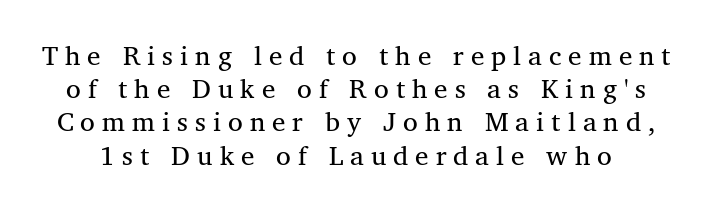
Q: Is the text bold? A: No.
Q: Is the text underlined? A: No.
Q: Is the spacing between letters normal or unusually wide? A: Unusually wide.
